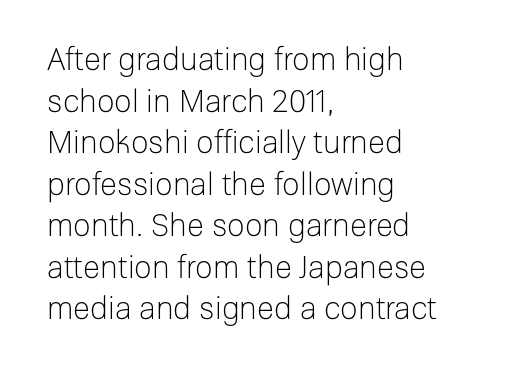
The type is set solid horizontally, with unmodified tracking. Weight: regular or lighter. A student would call this left alignment; a typographer would say flush left, rag right. Observe the absence of serifs on each vertical stroke in this sample. Ordinary non-slanted type is in use. The letters advance in unequal steps, a hallmark of proportional type.
